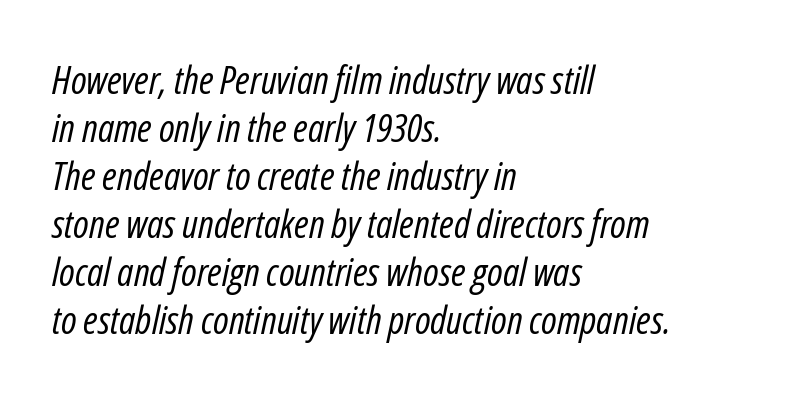
Q: Is the text bold? A: No.
Q: Is the text italic (slanted)? A: Yes, it leans right by about 12 degrees.
Q: Is the text underlined? A: No.
Q: How is the paragraph aligned? A: Left-aligned.
Q: Is the spacing between letters normal or unusually wide? A: Normal.
Q: Width (condensed, normal, or wide)? A: Condensed.
Q: Stroke contrast? A: Low.
Q: x-height? A: Medium.
Q: Monospaced? A: No.
